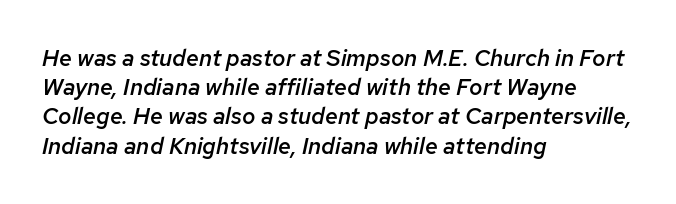
Typesetter's note: demi weight, one step under bold. The lettering tilts uniformly, giving the passage an italic look. Line spacing here is normal. The passage shown has conventional tracking throughout. The string is rendered with underlining switched off. Left-aligned paragraph, ragged on the right.
